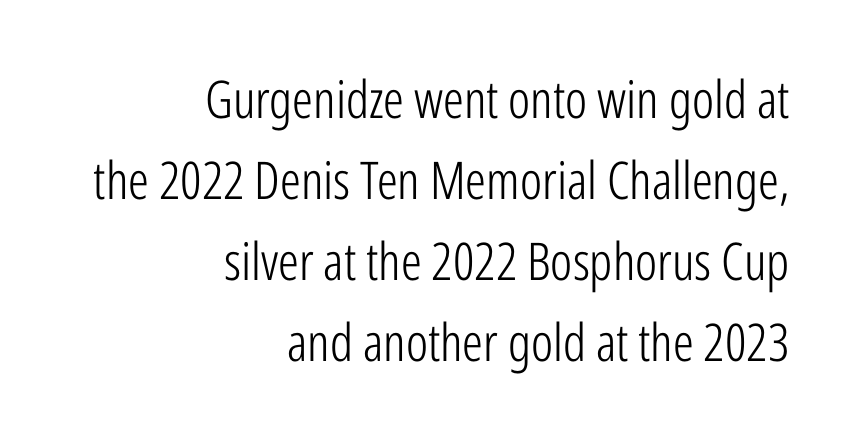
On a weight scale, this lands at 450 or below. Plain, unruled lines of type. Check where the strokes stop: nothing finishes them off — pure sans. Looks like regular typesetting: each glyph gets only the width it needs.
